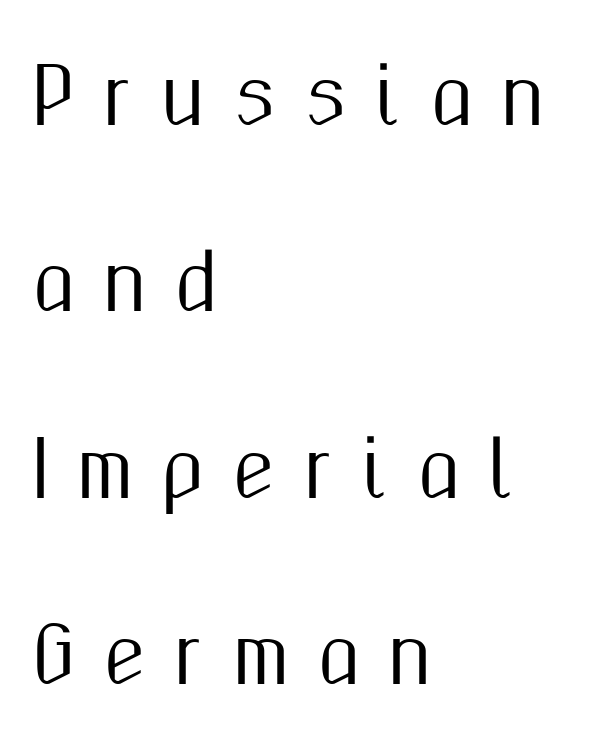
A bare baseline throughout the passage. The face used here is a sans, in the tradition of grotesques and geometrics. Vertically, the passage feels expansive, rows floating well apart. The letters advance in unequal steps, a hallmark of proportional type.
